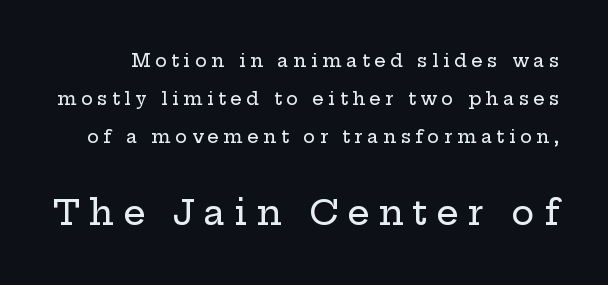
Q: Is the text italic (slanted)? A: No, it is upright.
Q: Is the typeface a serif or a sans-serif typeface? A: Serif.
Q: Is the text underlined? A: No.
Q: Is the spacing between letters normal or unusually wide? A: Unusually wide.
Q: Is the spacing between lines tight, normal or loose? A: Loose.
Q: Which block of text is set in a larger size, the first (top) or the second (bottom)? A: The second (bottom) one.
Q: Width (condensed, normal, or wide)? A: Wide.
Q: Stroke contrast? A: Low.
Q: x-height? A: Medium.
Q: Monospaced? A: No.
